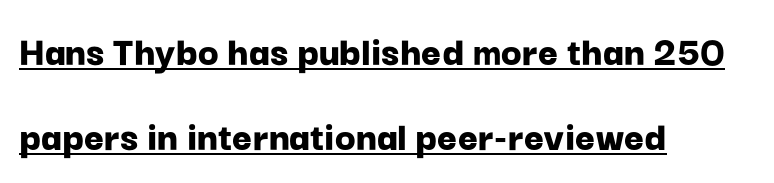
Q: Is the text bold? A: Yes.
Q: Is the text italic (slanted)? A: No, it is upright.
Q: Is the typeface a serif or a sans-serif typeface? A: Sans-serif.
Q: Is the text underlined? A: Yes.
Q: How is the paragraph aligned? A: Left-aligned.
Q: Is the spacing between letters normal or unusually wide? A: Normal.
Q: Is the spacing between lines tight, normal or loose? A: Loose.
Q: Width (condensed, normal, or wide)? A: Normal.
Q: Stroke contrast? A: Low.
Q: x-height? A: Medium.
Q: Monospaced? A: No.
